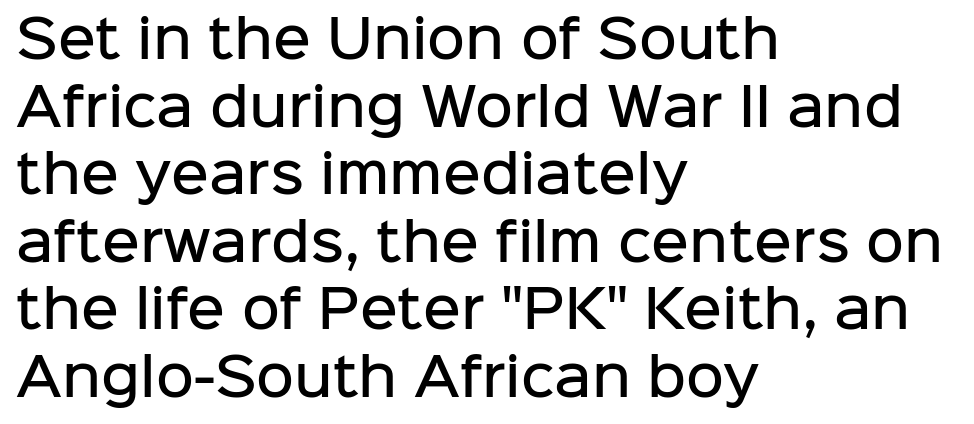
Q: Is the text bold? A: Semi-bold.
Q: Is the text italic (slanted)? A: No, it is upright.
Q: Is the typeface a serif or a sans-serif typeface? A: Sans-serif.
Q: Is the text underlined? A: No.
Q: How is the paragraph aligned? A: Left-aligned.
Q: Is the spacing between letters normal or unusually wide? A: Normal.
Q: Is the spacing between lines tight, normal or loose? A: Normal.
Q: Width (condensed, normal, or wide)? A: Normal.
Q: Stroke contrast? A: Low.
Q: x-height? A: Medium.
Q: Monospaced? A: No.
